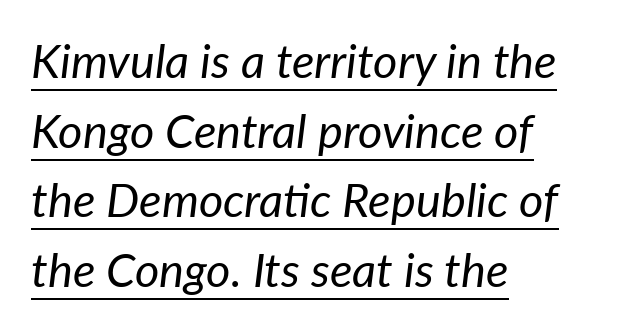
The image shows 47 px regular-weight type, italic (leaning right); set left-aligned, normal line spacing (1.48x), normal letter spacing, underlined; low stroke contrast and a medium x-height.
